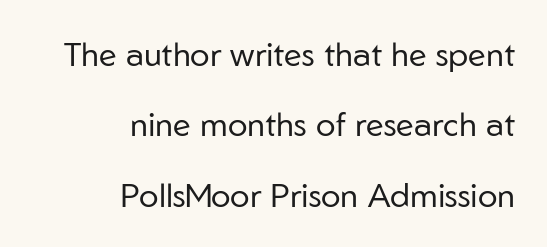
{"serif": "no", "italic": "no", "bold": "no", "weight": "regular", "width": "normal", "stroke_contrast": "low", "x_height": "medium", "monospaced": "no", "underline": "no", "align": "right", "line_spacing": "loose", "line_spacing_ratio": 2.13, "letter_spacing": "normal", "letter_spacing_em": 0.0, "glyph_px": 33}
